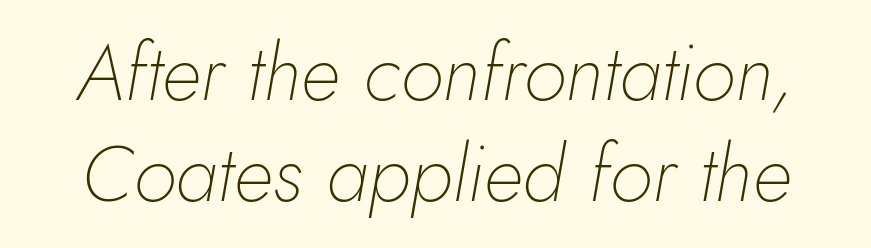
Character widths vary here, with narrow letters taking less room than wide ones. The line texture is even and compact thanks to regular tracking. Compared with a typical body face, this is equally light or lighter still. This sample uses an oblique cut, with every glyph tilted off the vertical. The space between consecutive lines is moderate. The words here are not underlined.
